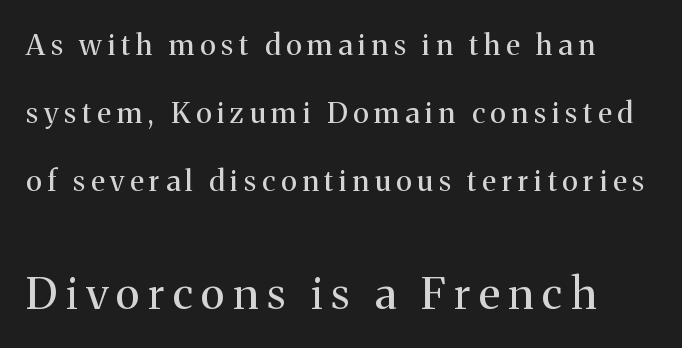
Which chunk is bigger? The second one — the bottom block dwarfs the top. The tracking reads as deliberately expanded to a designer's eye. A typesetter would call this proportional, since set widths differ per character. The string is rendered with underlining switched off. Stroke terminals: seriffed. This is the regular roman posture of the typeface.
